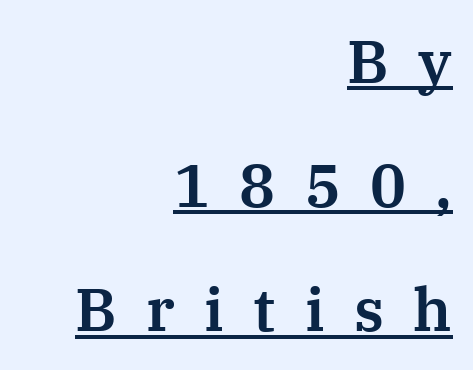
The image shows 60 px serif type, upright; set right-aligned, loose line spacing (2.07x), unusually wide letter spacing (+0.49 em), underlined; medium stroke contrast and a medium x-height.
